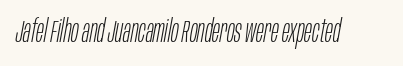
{"italic": "yes", "lean": "right", "slant_degrees": 10, "bold": "no", "weight": "light", "width": "condensed", "stroke_contrast": "low", "x_height": "large", "monospaced": "no", "underline": "no", "letter_spacing": "normal", "letter_spacing_em": 0.0, "glyph_px": 32}
